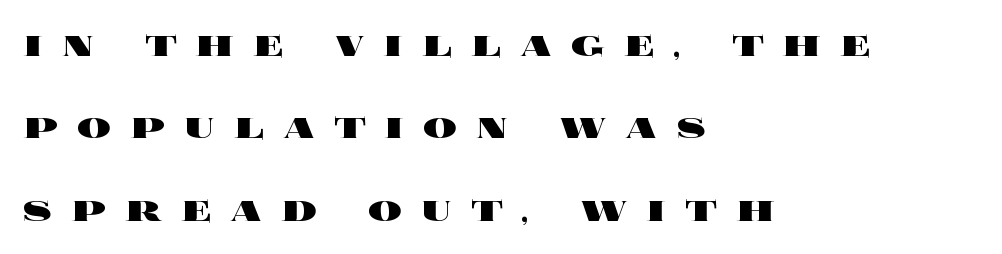
Does the weight exceed regular? Yes, all the way to bold. Bare-footed words on every line. Italic? Not at all — the glyphs are vertical. The designer dialed line spacing up above the default.
